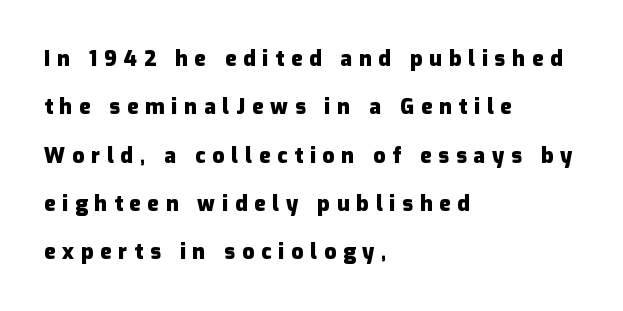
The vertical gap from one line to the next is large. You could only call the tracking loose — the letters float apart. Italic: no, the glyphs are upright roman. Lines of text with bare space underneath.
